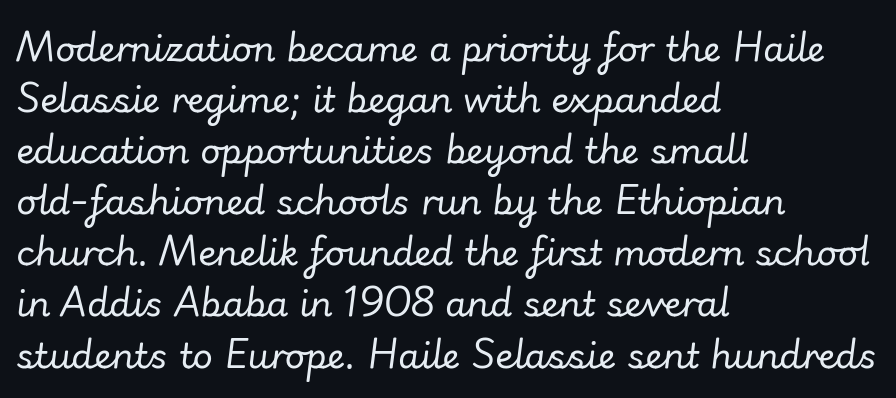
Q: Is the text bold? A: No.
Q: Is the text italic (slanted)? A: Yes, it leans right by about 7 degrees.
Q: Is the text underlined? A: No.
Q: How is the paragraph aligned? A: Left-aligned.
Q: Is the spacing between letters normal or unusually wide? A: Normal.
Q: Is the spacing between lines tight, normal or loose? A: Normal.
Q: Width (condensed, normal, or wide)? A: Normal.
Q: Stroke contrast? A: Low.
Q: x-height? A: Small.
Q: Monospaced? A: No.
